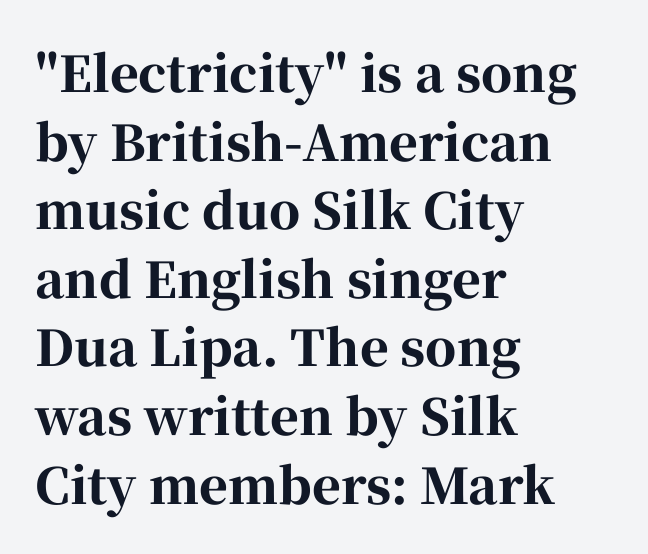
The area under the type is left untouched. Upright lettering throughout. Does the type have serifs? Yes, each stem ends in a small foot. The face used here has the dense, thick strokes of a bold. Words appear dense and cohesive because spacing is normal.
